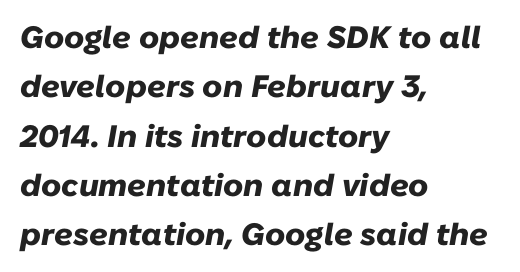
A typesetter would call this proportional, since set widths differ per character. Summary of vertical rhythm: regular, with standard interline spacing. A typesetter would call this zero additional tracking. Bare-footed words on every line.
